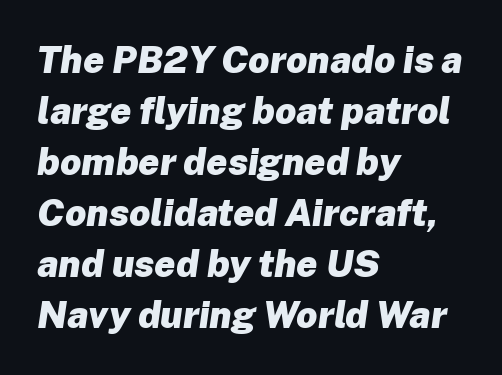
The image shows 37 px heavy type, italic (leaning right); set left-aligned, normal line spacing (1.38x), normal letter spacing, not underlined; low stroke contrast and a medium x-height.
